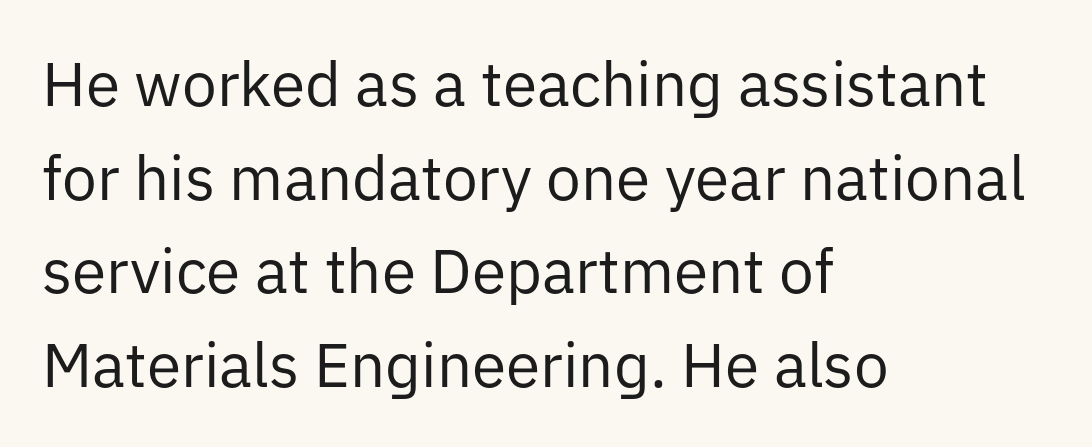
{"serif": "no", "italic": "no", "bold": "no", "weight": "regular", "width": "normal", "stroke_contrast": "low", "x_height": "medium", "monospaced": "no", "underline": "no", "align": "left", "line_spacing": "normal", "line_spacing_ratio": 1.51, "letter_spacing": "normal", "letter_spacing_em": 0.0, "glyph_px": 62}
